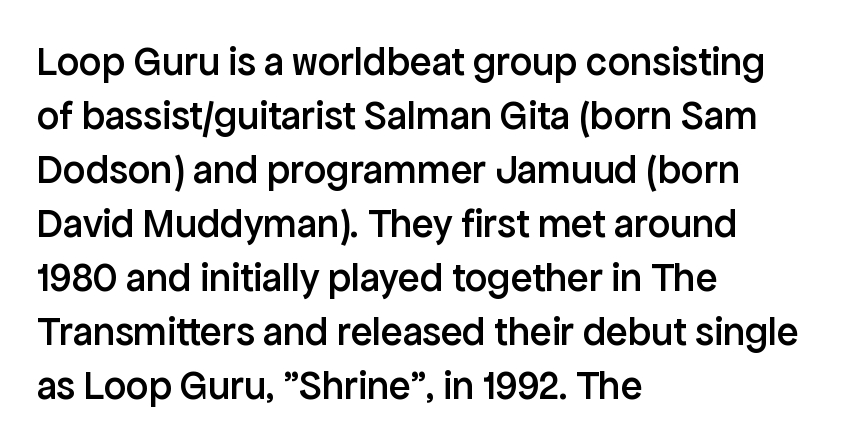
{"serif": "no", "italic": "no", "bold": "semi", "weight": "semibold", "width": "normal", "stroke_contrast": "low", "x_height": "medium", "monospaced": "no", "underline": "no", "align": "left", "line_spacing": "normal", "line_spacing_ratio": 1.35, "letter_spacing": "normal", "letter_spacing_em": 0.0, "glyph_px": 40}
